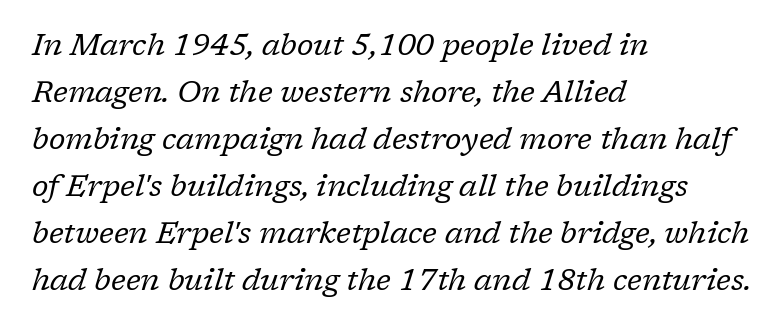
The image shows 30 px regular-weight serif type, italic (leaning right); set left-aligned, normal line spacing (1.57x), normal letter spacing, not underlined; low stroke contrast and a medium x-height.
